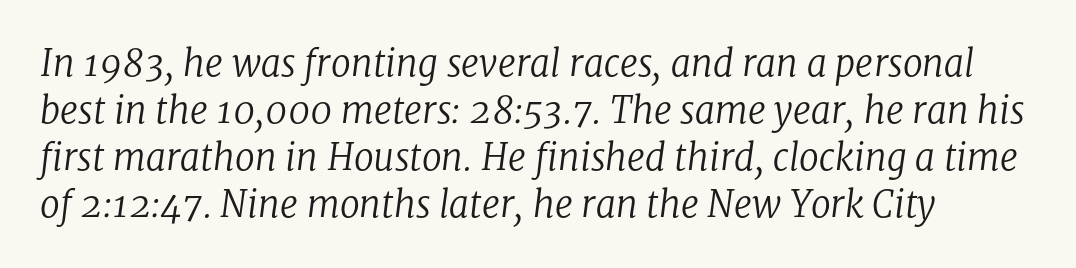
{"serif": "yes", "italic": "yes", "lean": "right", "slant_degrees": 8, "bold": "no", "weight": "regular", "width": "normal", "stroke_contrast": "low", "x_height": "medium", "monospaced": "no", "underline": "no", "align": "left", "line_spacing": "normal", "line_spacing_ratio": 1.31, "letter_spacing": "normal", "letter_spacing_em": 0.0, "glyph_px": 36}
